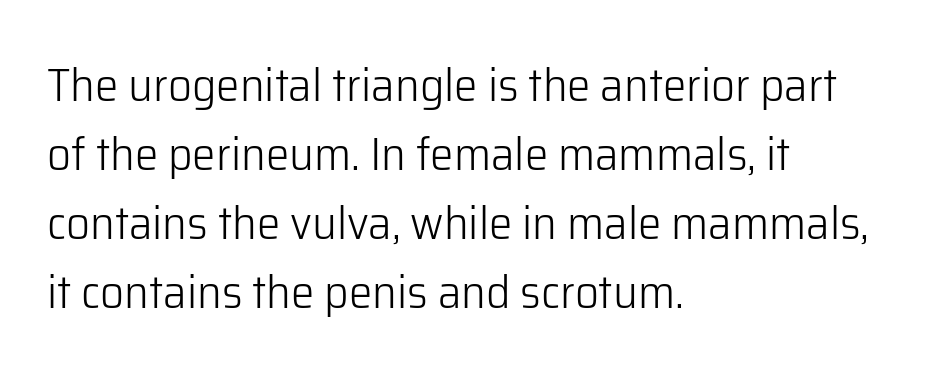
{"serif": "no", "italic": "no", "bold": "no", "weight": "light", "width": "normal", "stroke_contrast": "low", "x_height": "medium", "monospaced": "no", "underline": "no", "align": "left", "line_spacing": "normal", "line_spacing_ratio": 1.47, "letter_spacing": "normal", "letter_spacing_em": 0.0, "glyph_px": 47}
